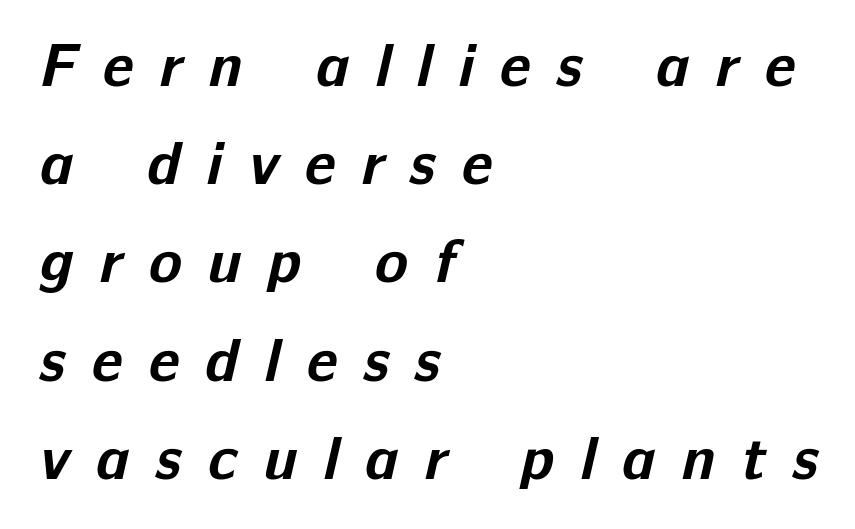
{"serif": "no", "bold": "yes", "weight": "bold", "width": "normal", "stroke_contrast": "low", "x_height": "medium", "monospaced": "no", "underline": "no", "align": "left", "line_spacing": "normal", "line_spacing_ratio": 1.61, "letter_spacing": "wide", "letter_spacing_em": 0.43, "glyph_px": 61}
